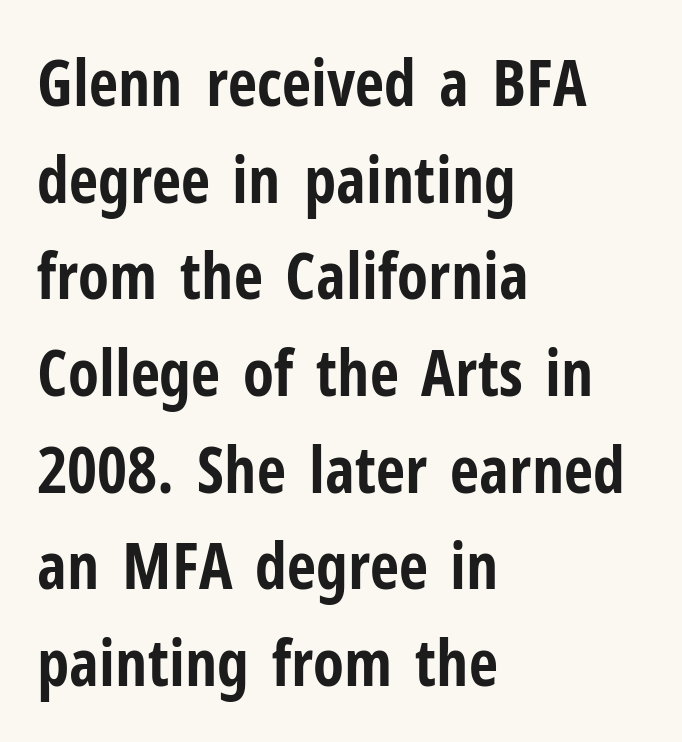
{"serif": "no", "italic": "no", "bold": "yes", "weight": "bold", "width": "condensed", "stroke_contrast": "low", "x_height": "medium", "monospaced": "no", "underline": "no", "align": "left", "line_spacing": "normal", "line_spacing_ratio": 1.51, "letter_spacing": "normal", "letter_spacing_em": 0.0, "glyph_px": 64}
